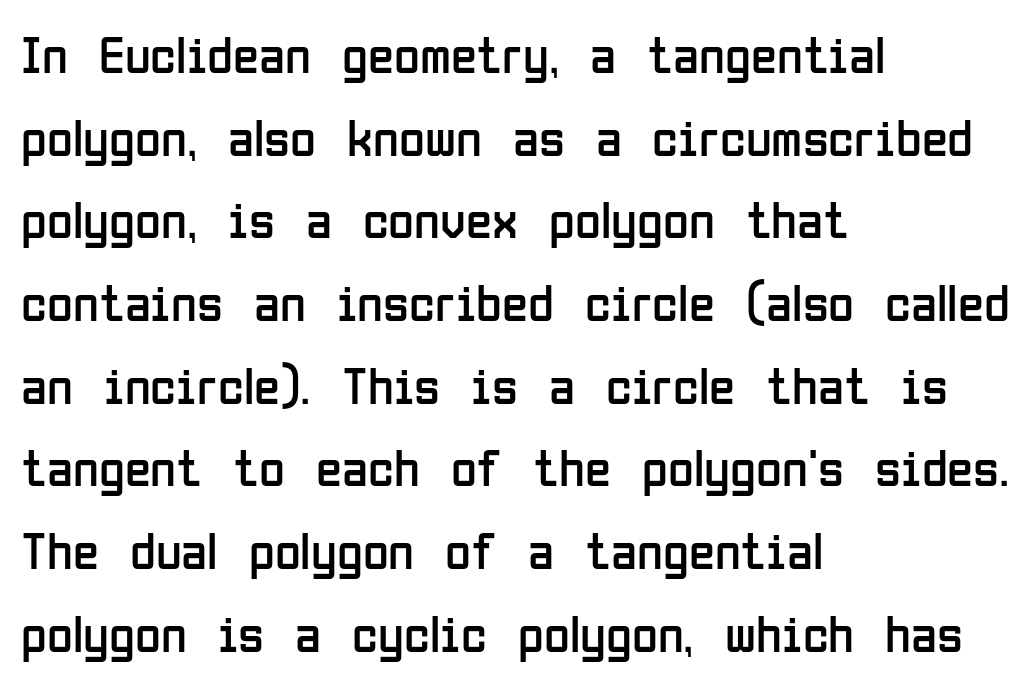
Is this a sans? Yes — the strokes have no serifs. These lines are rendered in a variable-pitch font. Honestly, the row spacing looks completely unremarkable. Rule under the text: the space is simply empty. Observe the ordinary spacing: letters are neighbours, not strangers. Which margin do the lines hug? The left one — the right edge is uneven.
